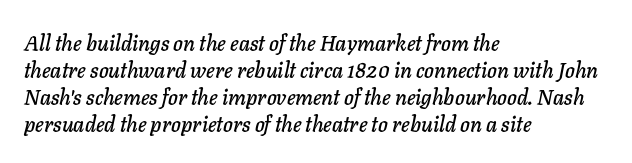
Reading down the column, the eye jumps a familiar distance to each next line. The letters are slanted; this is an italic face. No word sits above an underline. There is no visible air inserted between adjacent glyphs. The lines in this sample share a left origin and differ only in where they stop.
